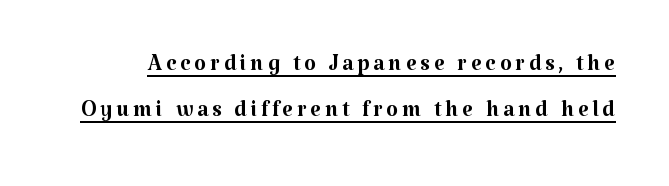
The image shows 31 px regular-weight serif type, upright; set normal line spacing (1.48x), underlined; medium stroke contrast and a medium x-height.
